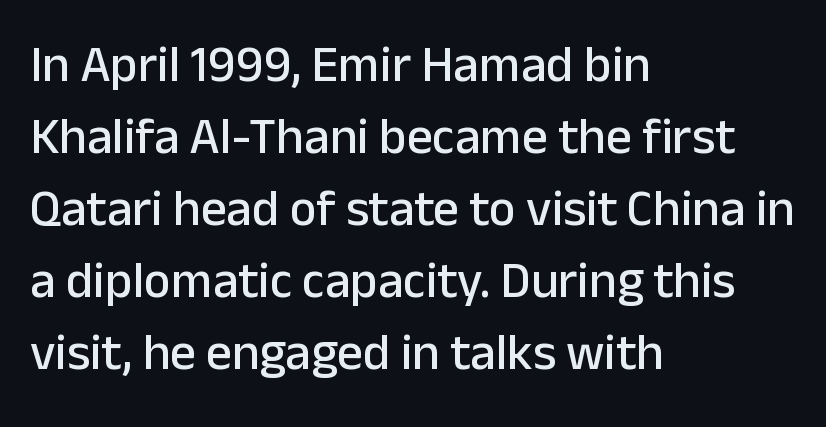
The rendering uses natural spacing where letterforms have individual widths. The face used here is a sans, in the tradition of grotesques and geometrics. The letters stand straight up with perfectly vertical stems. The line texture is even and compact thanks to regular tracking. In terms of leading, this rendering sits right in the middle.
